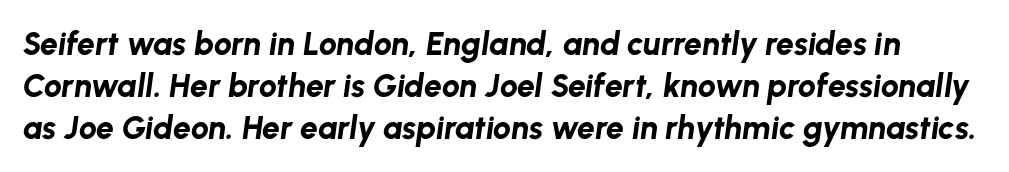
Q: Is the text bold? A: Yes.
Q: Is the text italic (slanted)? A: Yes, it leans right by about 8 degrees.
Q: Is the text underlined? A: No.
Q: Is the spacing between letters normal or unusually wide? A: Normal.
Q: Is the spacing between lines tight, normal or loose? A: Normal.
Q: Width (condensed, normal, or wide)? A: Normal.
Q: Stroke contrast? A: Low.
Q: x-height? A: Medium.
Q: Monospaced? A: No.
